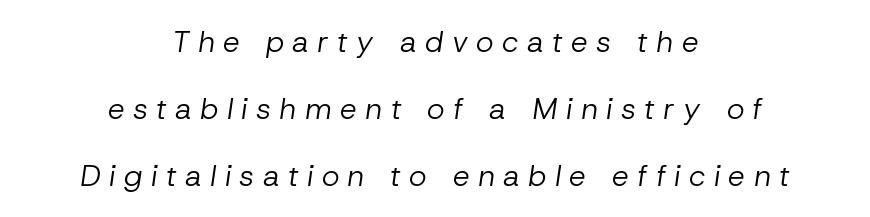
The lines are quadded center. Each word looks stretched out because of the extra space between its letters. Italic? Definitely — the glyphs are oblique. Does the leading feel generous? Absolutely, it's lavish. Ink coverage per letter is moderate at most. Check under the words: just untouched page.
